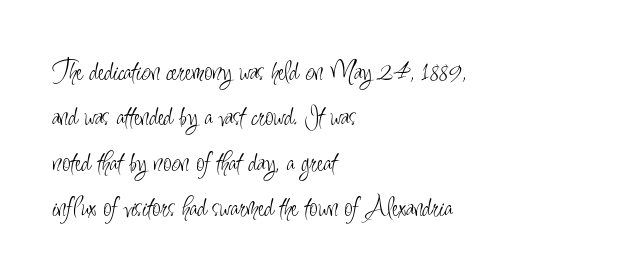
Descenders are the only things crossing below the line. How would I describe the line gaps? Plain and ordinary. The letters advance in unequal steps, a hallmark of proportional type. I'd call this a sans setting — the letters go barefoot. Between one letter and the next there's only the usual sliver of space.
